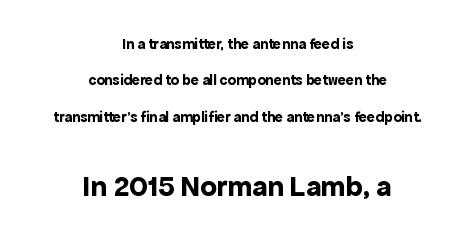
{"serif": "no", "italic": "no", "bold": "yes", "weight": "bold", "width": "normal", "x_height": "medium", "monospaced": "no", "underline": "no", "align": "center", "line_spacing": "loose", "line_spacing_ratio": 2.43, "letter_spacing": "normal", "letter_spacing_em": 0.0, "larger_block": "second", "size_ratio": 2.0, "glyph_px": 30}
